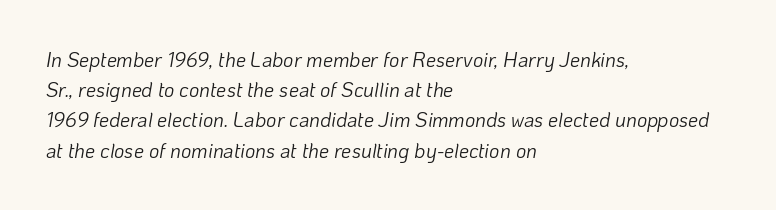
{"italic": "yes", "lean": "right", "slant_degrees": 10, "bold": "no", "underline": "no", "align": "left", "line_spacing": "normal", "line_spacing_ratio": 1.51, "letter_spacing": "normal", "letter_spacing_em": 0.0, "glyph_px": 20}
